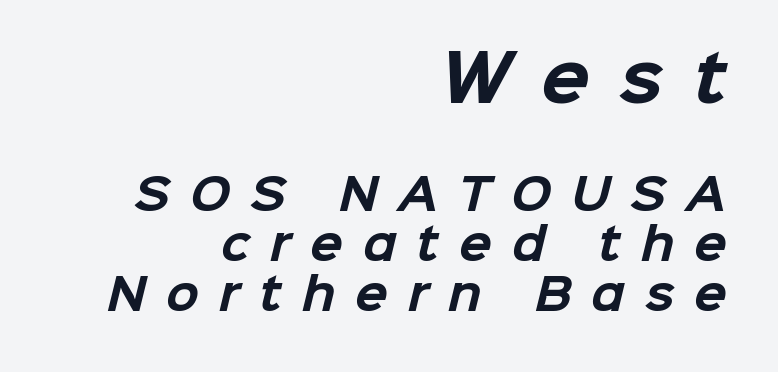
The tracking jumps out immediately: characters are airy and widely separated. The paragraph shown leans on its right margin. Regarding serifs, this sample does without them. Check under the words: just untouched page. These words are printed bold, with thick strokes throughout.
